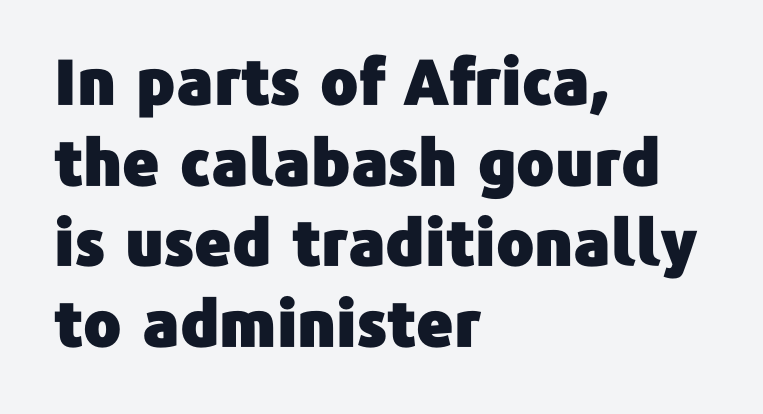
The image shows 63 px sans-serif type, upright; set left-aligned, normal line spacing (1.28x), normal letter spacing, not underlined; low stroke contrast and a medium x-height.
